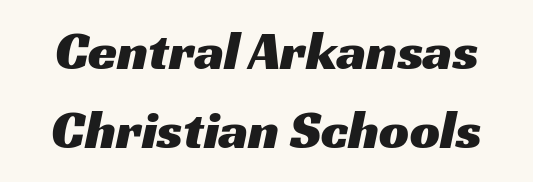
The image shows 53 px wide sans-serif type; set normal line spacing (1.5x), normal letter spacing, not underlined; medium stroke contrast and a medium x-height.
